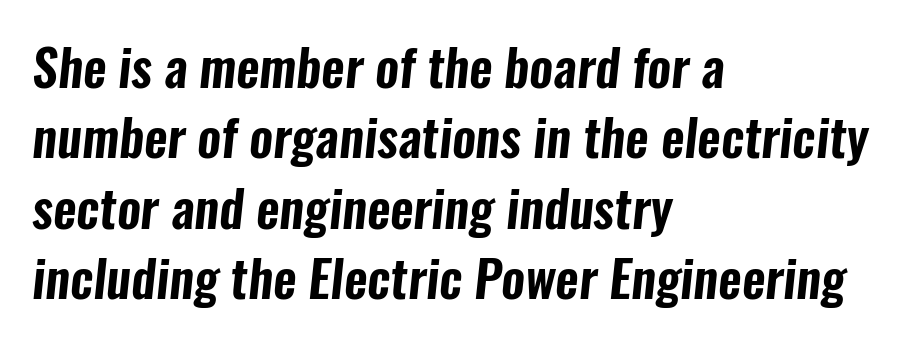
{"serif": "no", "width": "condensed", "stroke_contrast": "low", "x_height": "medium", "monospaced": "no", "underline": "no", "align": "left", "line_spacing": "normal", "line_spacing_ratio": 1.38, "letter_spacing": "normal", "letter_spacing_em": 0.0, "glyph_px": 51}
